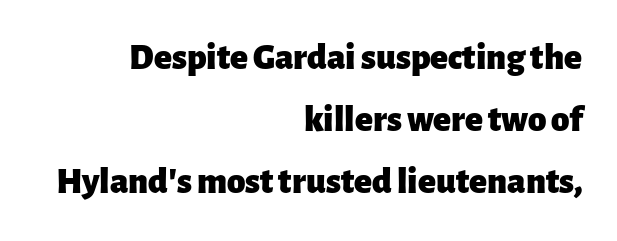
The image shows 37 px heavy sans-serif type, upright; set right-aligned, normal line spacing (1.68x), normal letter spacing, not underlined; low stroke contrast and a medium x-height.
